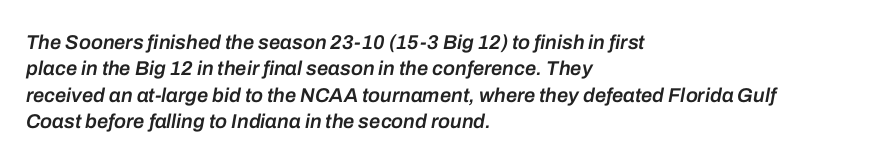
{"italic": "yes", "lean": "right", "slant_degrees": 10, "bold": "semi", "underline": "no", "align": "left", "line_spacing": "normal", "line_spacing_ratio": 1.32, "letter_spacing": "normal", "letter_spacing_em": 0.0, "glyph_px": 20}
